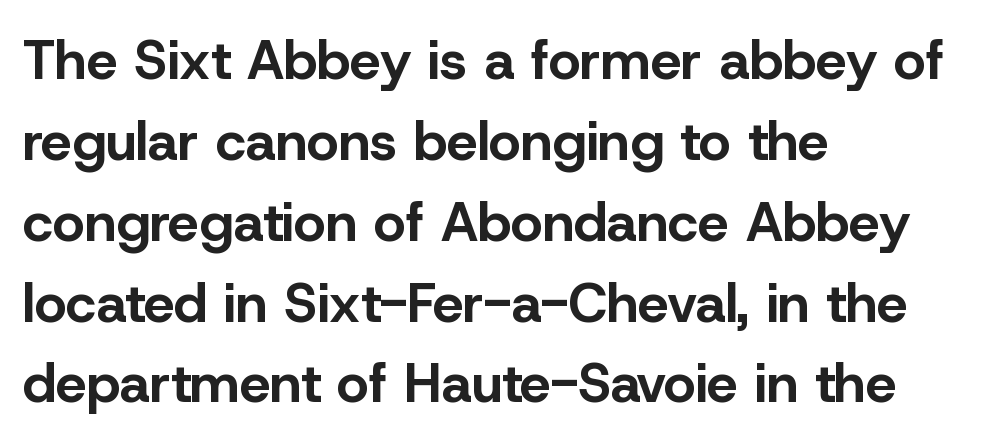
The image shows 55 px bold sans-serif type, upright; set left-aligned, normal line spacing (1.47x), normal letter spacing, not underlined; low stroke contrast and a medium x-height.
